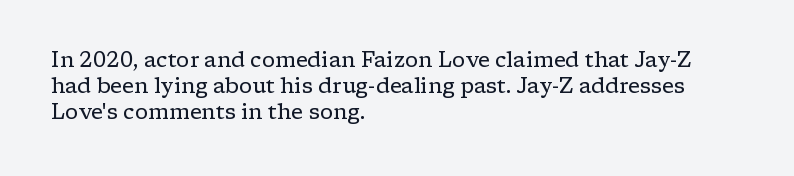
The image shows 21 px text type, upright; set left-aligned, line spacing 1.23x, normal letter spacing, not underlined.
